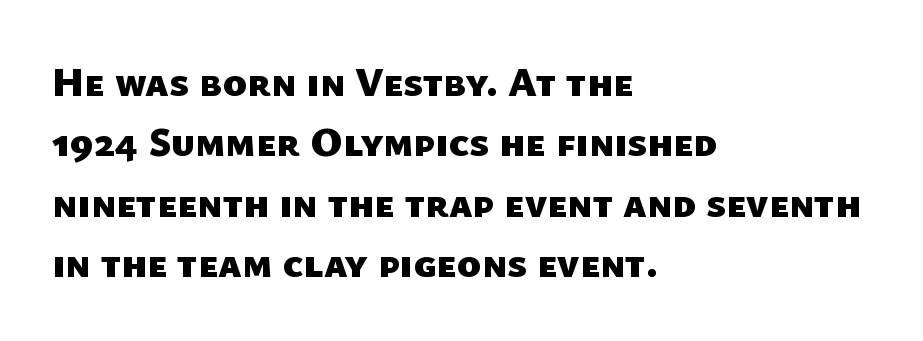
Q: Is the text bold? A: Yes.
Q: Is the typeface a serif or a sans-serif typeface? A: Sans-serif.
Q: Is the text underlined? A: No.
Q: How is the paragraph aligned? A: Left-aligned.
Q: Is the spacing between letters normal or unusually wide? A: Normal.
Q: Is the spacing between lines tight, normal or loose? A: Normal.
Q: Width (condensed, normal, or wide)? A: Normal.
Q: Stroke contrast? A: Low.
Q: x-height? A: Medium.
Q: Monospaced? A: No.
